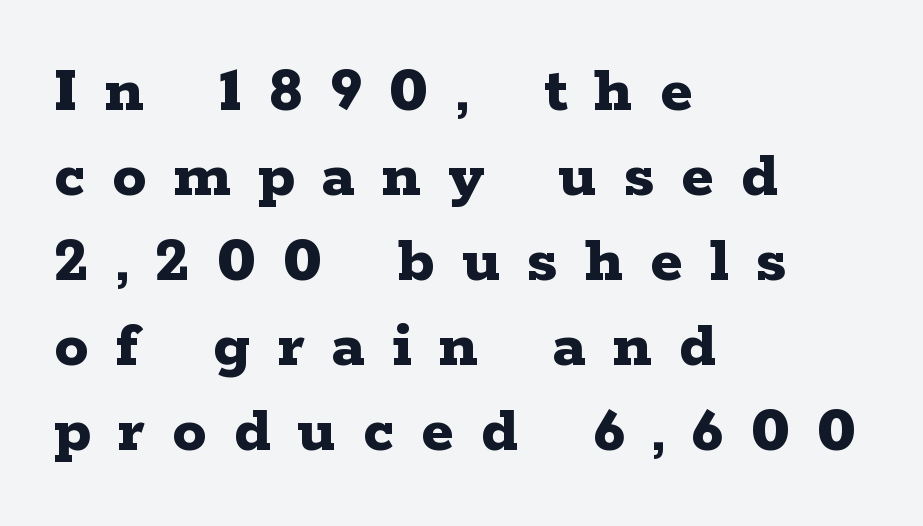
The image shows 68 px bold, wide serif type, upright; set left-aligned, normal line spacing (1.25x), unusually wide letter spacing (+0.4 em), not underlined; low stroke contrast and a medium x-height.
